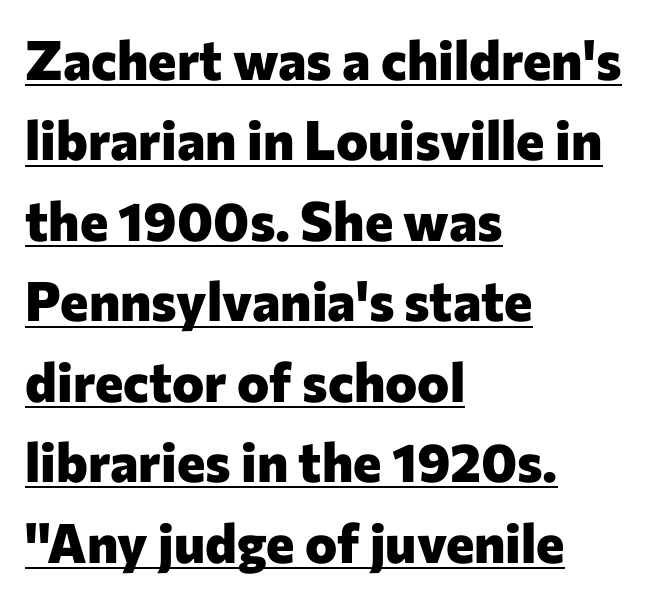
The image shows 54 px heavy sans-serif type, upright; set left-aligned, normal line spacing (1.49x), normal letter spacing, underlined; low stroke contrast and a medium x-height.
